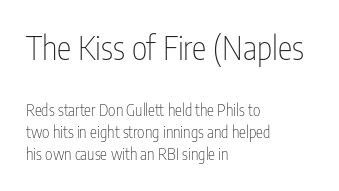
Q: Is the text bold? A: No.
Q: Is the text italic (slanted)? A: No, it is upright.
Q: Is the typeface a serif or a sans-serif typeface? A: Sans-serif.
Q: Is the text underlined? A: No.
Q: How is the paragraph aligned? A: Left-aligned.
Q: Is the spacing between letters normal or unusually wide? A: Normal.
Q: Is the spacing between lines tight, normal or loose? A: Normal.
Q: Which block of text is set in a larger size, the first (top) or the second (bottom)? A: The first (top) one.
Q: Width (condensed, normal, or wide)? A: Condensed.
Q: Stroke contrast? A: Low.
Q: x-height? A: Medium.
Q: Monospaced? A: No.
